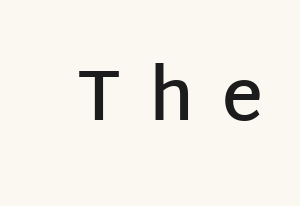
Q: Is the text bold? A: Semi-bold.
Q: Is the text italic (slanted)? A: No, it is upright.
Q: Is the typeface a serif or a sans-serif typeface? A: Sans-serif.
Q: Is the text underlined? A: No.
Q: Is the spacing between letters normal or unusually wide? A: Unusually wide.
Q: Width (condensed, normal, or wide)? A: Normal.
Q: Stroke contrast? A: Low.
Q: x-height? A: Large.
Q: Monospaced? A: No.
